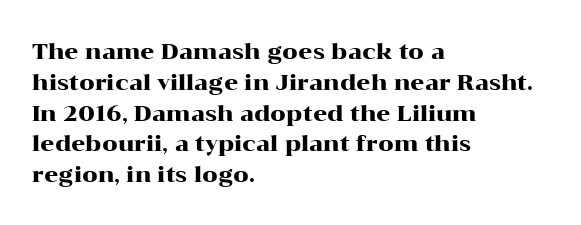
Q: Is the text italic (slanted)? A: No, it is upright.
Q: Is the text underlined? A: No.
Q: How is the paragraph aligned? A: Left-aligned.
Q: Is the spacing between letters normal or unusually wide? A: Normal.
Q: Is the spacing between lines tight, normal or loose? A: Normal.
